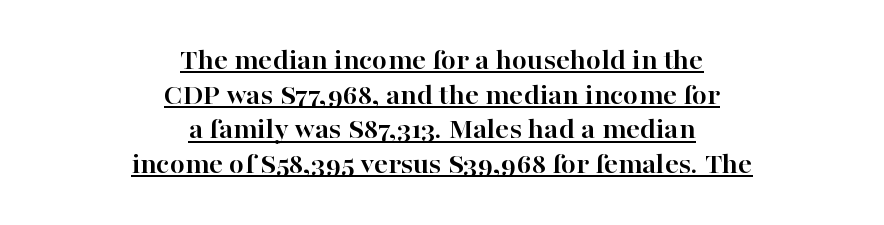
Observe the serifs anchoring each vertical stroke in this sample. When letters stand straight like this, we call the style roman or upright. Strong, thick strokes mark this as bold type. This rendering features underlined lettering. This sample has the flowing, uneven cadence of proportional lettering.
